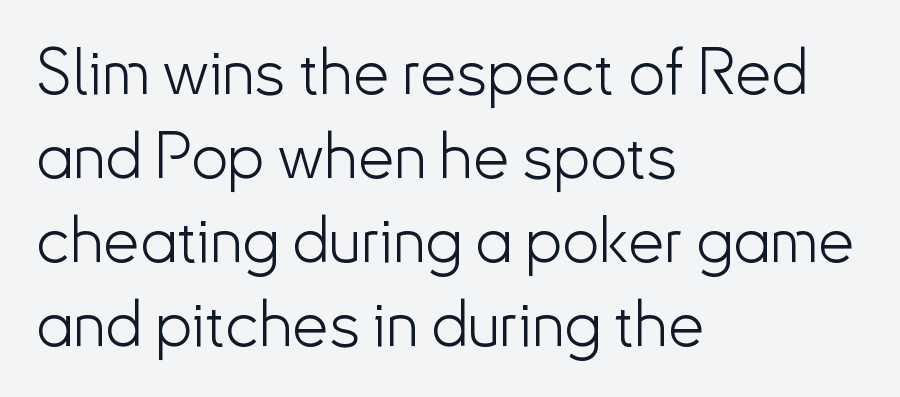
{"serif": "no", "italic": "no", "bold": "no", "weight": "light", "width": "normal", "stroke_contrast": "low", "x_height": "small", "monospaced": "no", "underline": "no", "align": "left", "line_spacing": "normal", "line_spacing_ratio": 1.29, "letter_spacing": "normal", "letter_spacing_em": 0.0, "glyph_px": 65}
